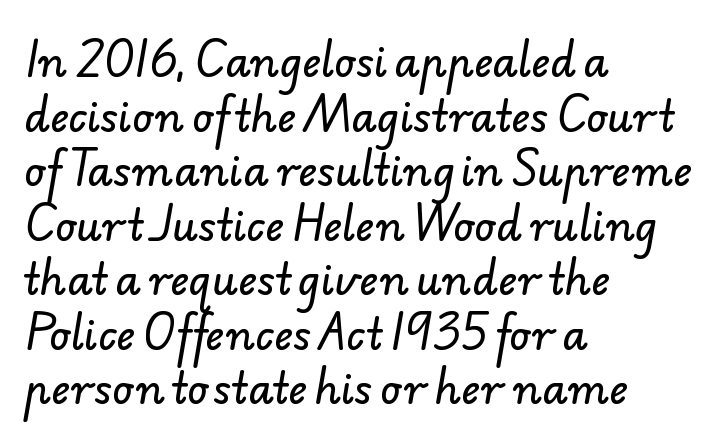
Q: Is the typeface a serif or a sans-serif typeface? A: Sans-serif.
Q: Is the text underlined? A: No.
Q: How is the paragraph aligned? A: Left-aligned.
Q: Is the spacing between letters normal or unusually wide? A: Normal.
Q: Is the spacing between lines tight, normal or loose? A: Normal.
Q: Width (condensed, normal, or wide)? A: Normal.
Q: Stroke contrast? A: Low.
Q: x-height? A: Small.
Q: Monospaced? A: No.
